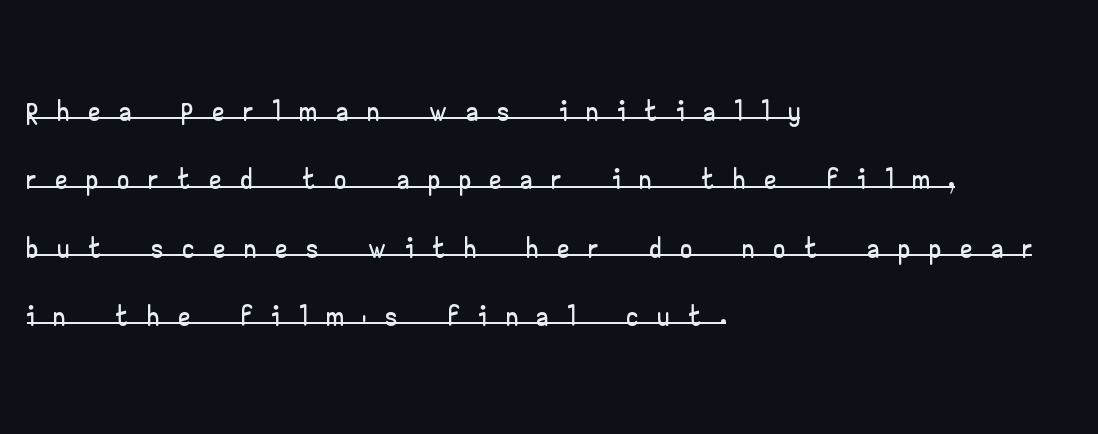
The image shows 43 px wide sans-serif type, upright; set left-aligned, normal line spacing (1.59x), unusually wide letter spacing (+0.48 em), underlined; low stroke contrast and a small x-height.
